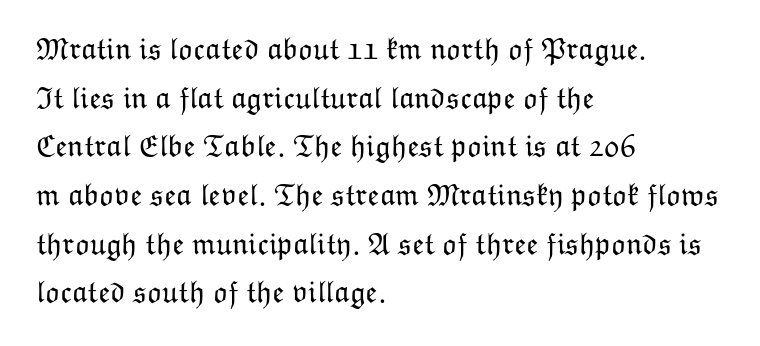
Italic: no, the glyphs are upright roman. Just letters on the line, the space beneath them empty. Proportional: the letters do not fall into vertical columns. Typeset ragged right — the left edge is the straight one. No letter is thick-stroked: the sample isn't bold. How are the letters spaced? Ordinarily, with no added tracking.
